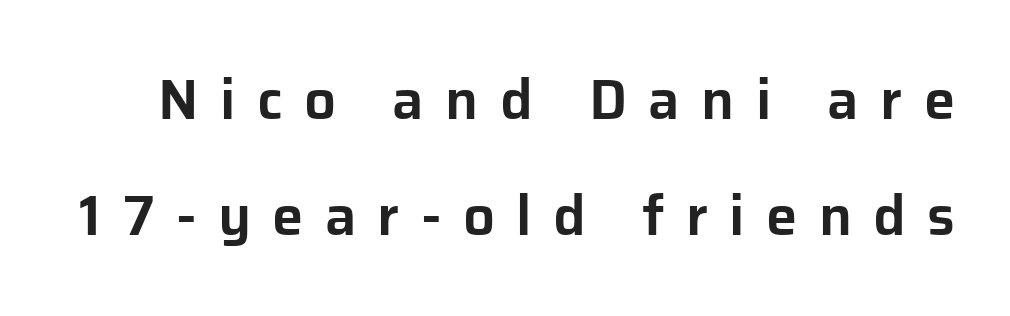
The image shows 56 px sans-serif type, upright; set loose line spacing (2.08x), unusually wide letter spacing (+0.38 em), not underlined; low stroke contrast and a medium x-height.
